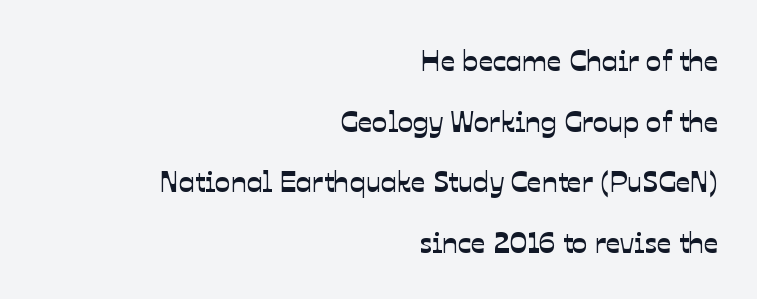
Q: Is the typeface a serif or a sans-serif typeface? A: Sans-serif.
Q: Is the text underlined? A: No.
Q: How is the paragraph aligned? A: Right-aligned.
Q: Is the spacing between letters normal or unusually wide? A: Normal.
Q: Is the spacing between lines tight, normal or loose? A: Loose.
Q: Width (condensed, normal, or wide)? A: Normal.
Q: Stroke contrast? A: Low.
Q: x-height? A: Medium.
Q: Monospaced? A: No.
